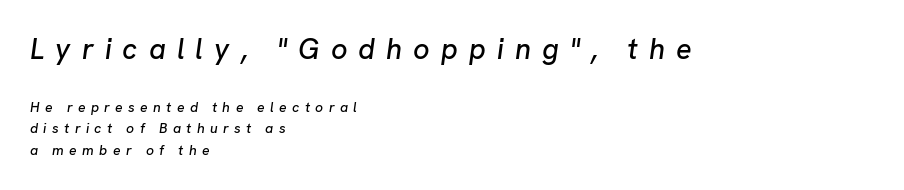
Italic? Definitely — the glyphs are oblique. The rag falls on the right side of this text block. Characters follow at a spacing far wider than the type designer built in. Reading top to bottom, the characters get smaller at the block break.
